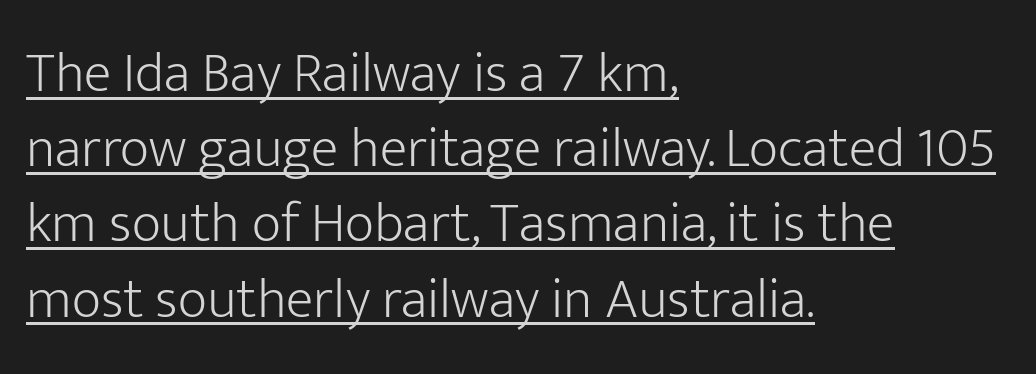
The image shows 57 px light sans-serif type, upright; set left-aligned, normal line spacing (1.32x), normal letter spacing, underlined; low stroke contrast and a medium x-height.
